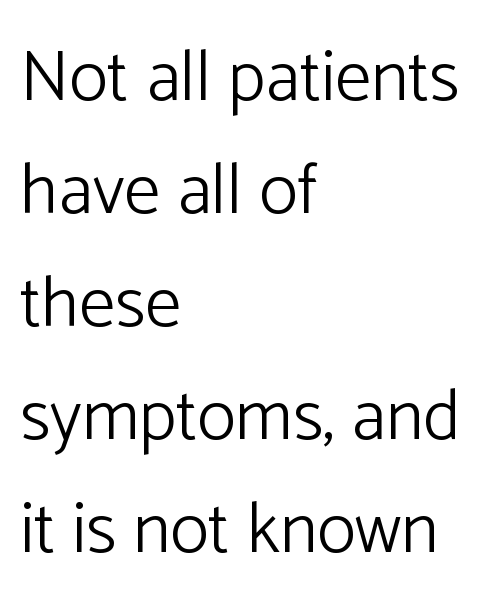
The image shows 72 px light sans-serif type, upright; set left-aligned, normal line spacing (1.57x), normal letter spacing, not underlined; low stroke contrast and a medium x-height.
